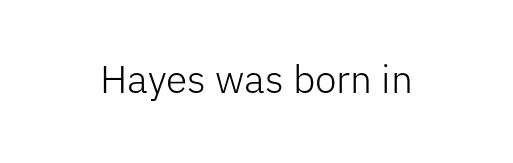
The letters advance in unequal steps, a hallmark of proportional type. Type style note: lacks serifs. Compared with typical body copy, the letter spacing here is the same. Heft: none added — not bold. Notice how the stems are strictly vertical — no italics here. Beneath every word, the page is bare.
